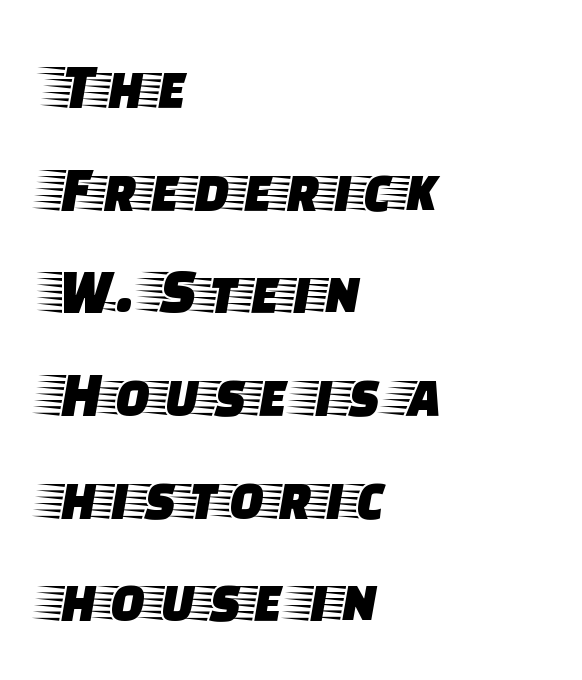
{"serif": "yes", "width": "wide", "stroke_contrast": "low", "x_height": "large", "monospaced": "no", "underline": "no", "align": "left", "line_spacing": "normal", "line_spacing_ratio": 1.58, "letter_spacing": "normal", "letter_spacing_em": 0.0, "glyph_px": 65}
